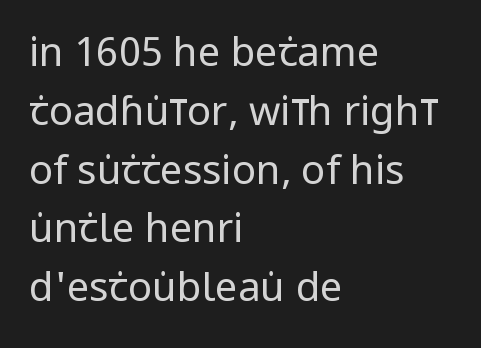
Q: Is the text bold? A: No.
Q: Is the text italic (slanted)? A: No, it is upright.
Q: Is the typeface a serif or a sans-serif typeface? A: Sans-serif.
Q: Is the text underlined? A: No.
Q: How is the paragraph aligned? A: Left-aligned.
Q: Is the spacing between letters normal or unusually wide? A: Normal.
Q: Is the spacing between lines tight, normal or loose? A: Normal.
Q: Width (condensed, normal, or wide)? A: Condensed.
Q: Stroke contrast? A: Low.
Q: x-height? A: Large.
Q: Monospaced? A: No.
